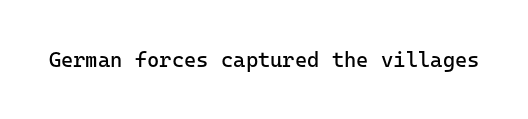
Q: Is the text bold? A: No.
Q: Is the text italic (slanted)? A: No, it is upright.
Q: Is the text underlined? A: No.
Q: Is the spacing between letters normal or unusually wide? A: Normal.
